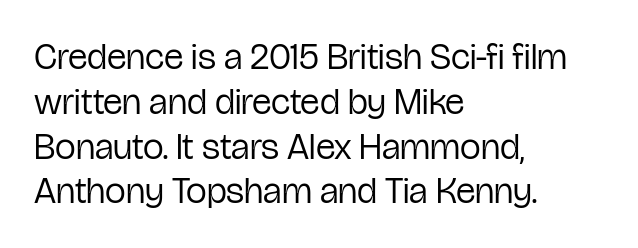
The image shows 37 px regular-weight, condensed sans-serif type, upright; set left-aligned, line spacing 1.21x, normal letter spacing, not underlined; low stroke contrast and a medium x-height.
